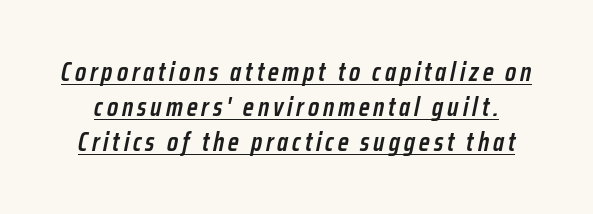
Q: Is the text bold? A: Semi-bold.
Q: Is the text italic (slanted)? A: Yes, it leans right by about 12 degrees.
Q: Is the text underlined? A: Yes.
Q: Is the spacing between lines tight, normal or loose? A: Normal.
